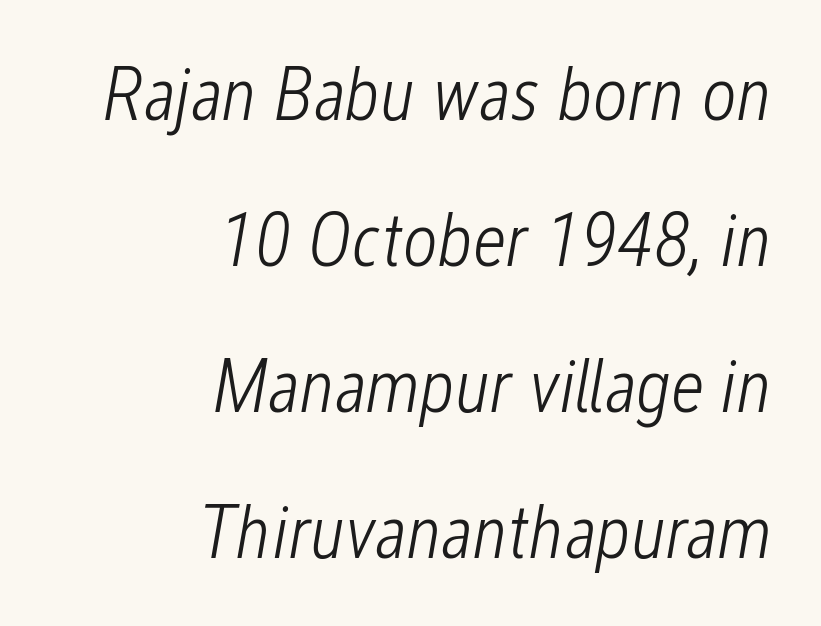
Q: Is the text bold? A: No.
Q: Is the text italic (slanted)? A: Yes, it leans right by about 12 degrees.
Q: Is the text underlined? A: No.
Q: How is the paragraph aligned? A: Right-aligned.
Q: Is the spacing between letters normal or unusually wide? A: Normal.
Q: Is the spacing between lines tight, normal or loose? A: Loose.
Q: Width (condensed, normal, or wide)? A: Condensed.
Q: Stroke contrast? A: Low.
Q: x-height? A: Medium.
Q: Monospaced? A: No.
